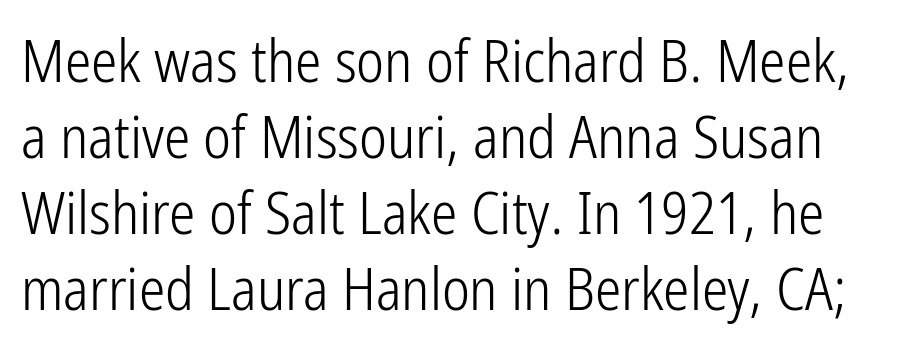
{"serif": "no", "italic": "no", "bold": "no", "weight": "light", "width": "condensed", "stroke_contrast": "low", "x_height": "medium", "monospaced": "no", "underline": "no", "line_spacing": "normal", "line_spacing_ratio": 1.29, "letter_spacing": "normal", "letter_spacing_em": 0.0, "glyph_px": 59}
